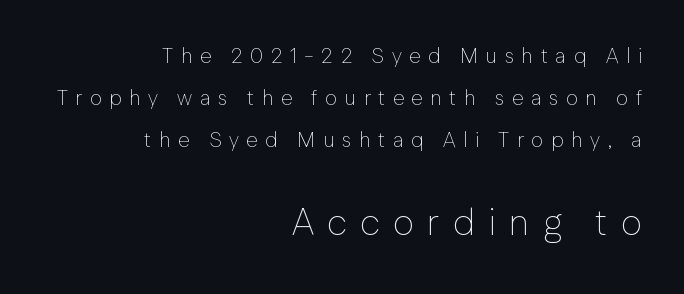
Q: Is the text bold? A: No.
Q: Is the text italic (slanted)? A: No, it is upright.
Q: Is the typeface a serif or a sans-serif typeface? A: Sans-serif.
Q: Is the text underlined? A: No.
Q: How is the paragraph aligned? A: Right-aligned.
Q: Is the spacing between letters normal or unusually wide? A: Unusually wide.
Q: Is the spacing between lines tight, normal or loose? A: Loose.
Q: Which block of text is set in a larger size, the first (top) or the second (bottom)? A: The second (bottom) one.
Q: Width (condensed, normal, or wide)? A: Normal.
Q: Stroke contrast? A: Low.
Q: x-height? A: Medium.
Q: Monospaced? A: No.
